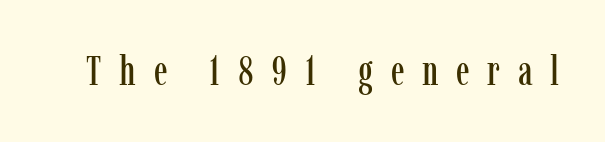
{"serif": "yes", "italic": "no", "width": "condensed", "stroke_contrast": "low", "x_height": "medium", "monospaced": "no", "underline": "no", "letter_spacing": "wide", "letter_spacing_em": 0.43, "glyph_px": 41}
